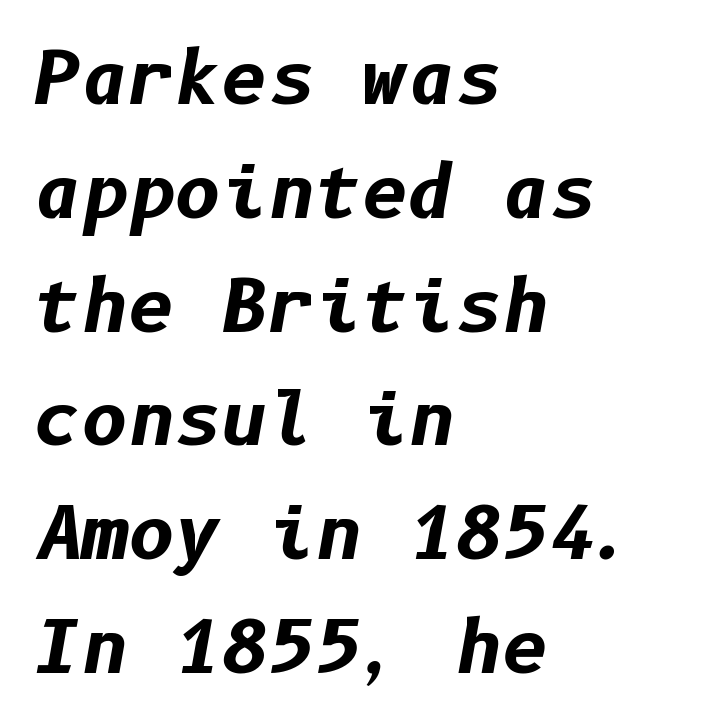
Q: Is the text bold? A: Yes.
Q: Is the text italic (slanted)? A: Yes, it leans right by about 10 degrees.
Q: Is the text underlined? A: No.
Q: How is the paragraph aligned? A: Left-aligned.
Q: Is the spacing between letters normal or unusually wide? A: Normal.
Q: Is the spacing between lines tight, normal or loose? A: Normal.
Q: Width (condensed, normal, or wide)? A: Normal.
Q: Stroke contrast? A: Low.
Q: x-height? A: Medium.
